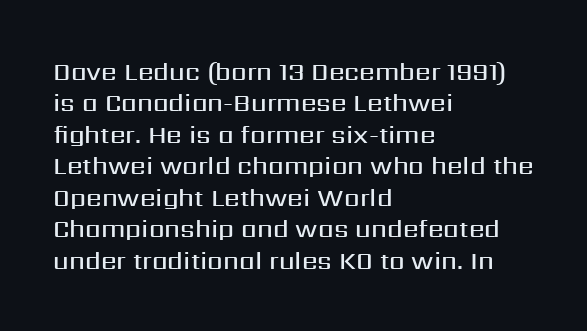
{"italic": "no", "bold": "semi", "underline": "no", "align": "left", "line_spacing": "normal", "line_spacing_ratio": 1.26, "letter_spacing": "normal", "letter_spacing_em": 0.0, "glyph_px": 25}
